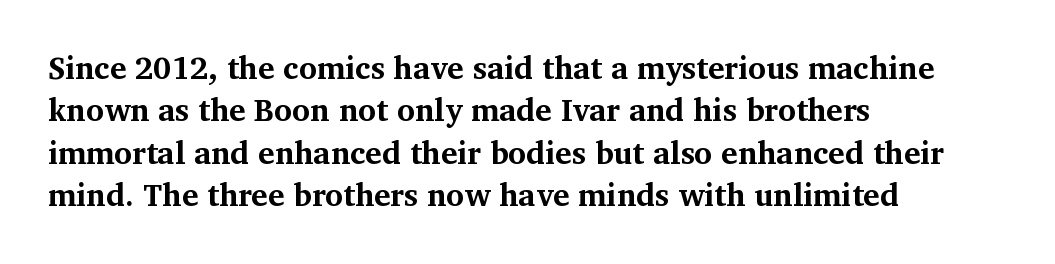
{"serif": "yes", "italic": "no", "bold": "yes", "weight": "bold", "width": "normal", "stroke_contrast": "medium", "x_height": "medium", "monospaced": "no", "underline": "no", "align": "left", "line_spacing": "normal", "line_spacing_ratio": 1.37, "letter_spacing": "normal", "letter_spacing_em": 0.0, "glyph_px": 31}
